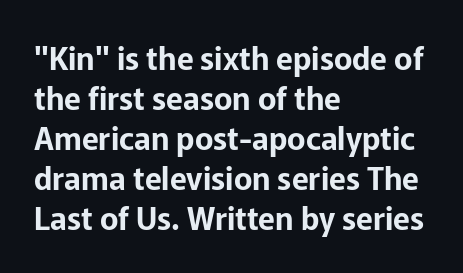
The image shows 31 px sans-serif type, upright; set left-aligned, normal line spacing (1.29x), normal letter spacing, not underlined; low stroke contrast and a medium x-height.
